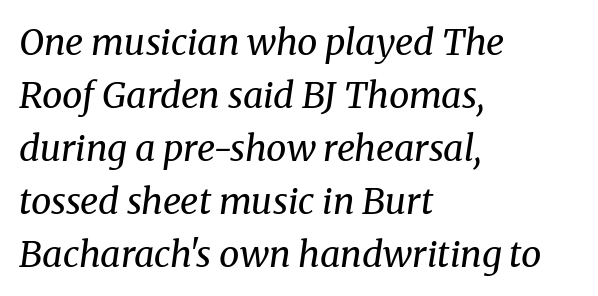
The image shows 36 px regular-weight serif type, italic (leaning right); set left-aligned, normal line spacing (1.47x), normal letter spacing, not underlined; medium stroke contrast and a medium x-height.
